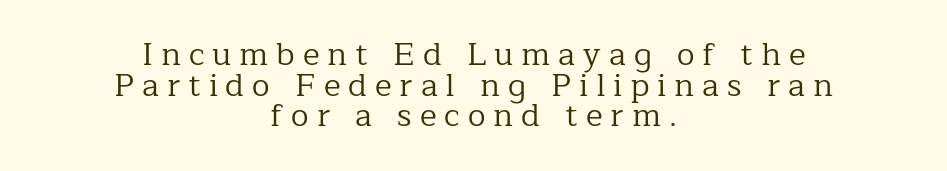
The image shows 32 px regular-weight serif type, upright; set centered, tight line spacing (0.96x), unusually wide letter spacing (+0.25 em), not underlined; low stroke contrast and a medium x-height.
